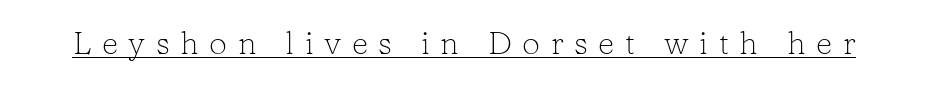
Think of a printed novel: that variable character pitch is what you see here. Underline: present. Check where the strokes stop: tiny serifs finish them off. Heft: none added — not bold. No italicization has been applied; the sample stays upright.
